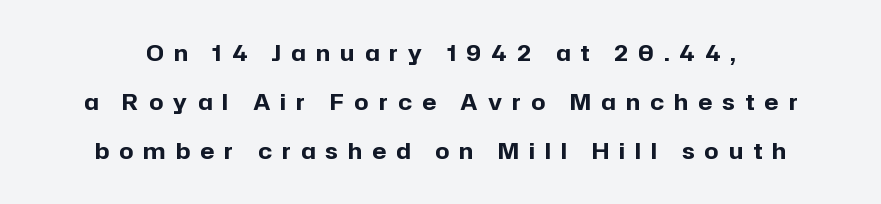
Vertical spacing — loose. Summary of weight: heavy, a full bold. Every stem runs plumb, perpendicular to the baseline. This rendering widens character spacing well past its baseline value. Each row of text sits above clean, open space.
